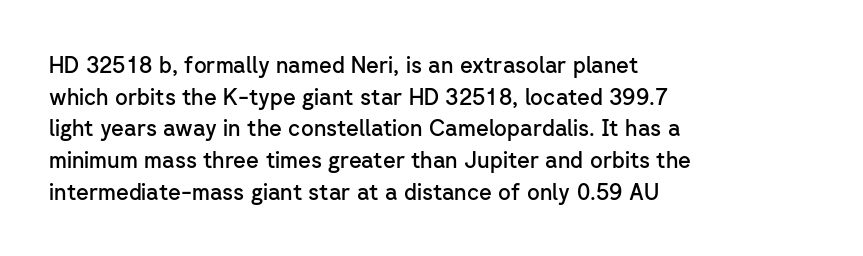
{"italic": "no", "bold": "semi", "underline": "no", "align": "left", "line_spacing": "normal", "line_spacing_ratio": 1.44, "letter_spacing": "normal", "letter_spacing_em": 0.0, "glyph_px": 22}
